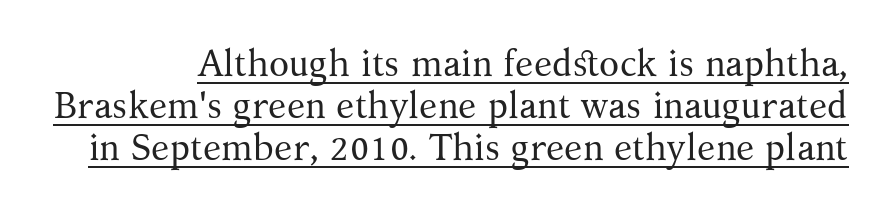
{"serif": "yes", "italic": "no", "bold": "no", "weight": "regular", "width": "normal", "stroke_contrast": "medium", "x_height": "medium", "monospaced": "no", "underline": "yes", "line_spacing": "tight", "line_spacing_ratio": 1.13, "letter_spacing": "normal", "letter_spacing_em": 0.0, "glyph_px": 37}
